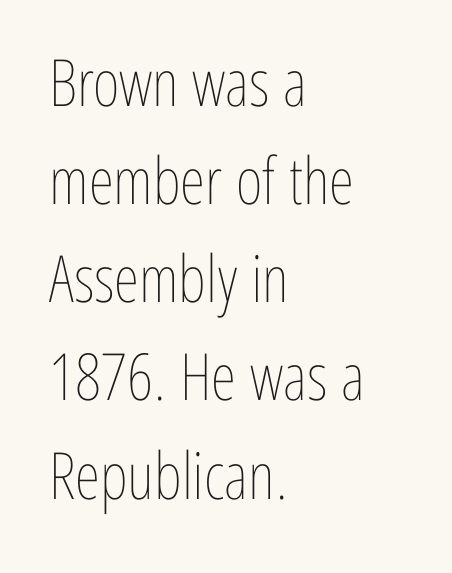
Q: Is the text bold? A: No.
Q: Is the text italic (slanted)? A: No, it is upright.
Q: Is the text underlined? A: No.
Q: How is the paragraph aligned? A: Left-aligned.
Q: Is the spacing between letters normal or unusually wide? A: Normal.
Q: Is the spacing between lines tight, normal or loose? A: Normal.
Q: Width (condensed, normal, or wide)? A: Condensed.
Q: Stroke contrast? A: Low.
Q: x-height? A: Medium.
Q: Monospaced? A: No.
